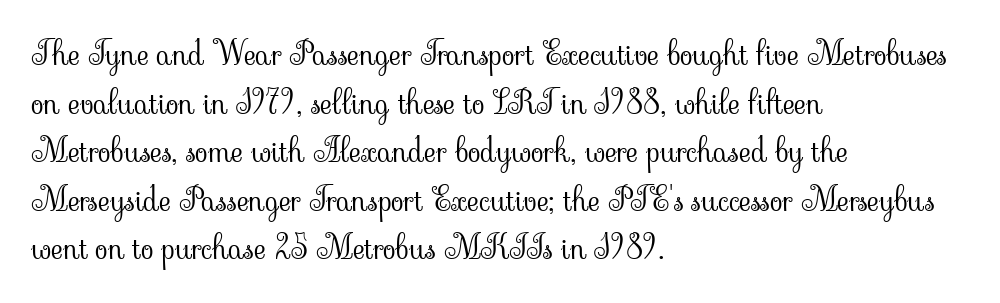
Q: Is the text bold? A: No.
Q: Is the text italic (slanted)? A: No, it is upright.
Q: Is the typeface a serif or a sans-serif typeface? A: Serif.
Q: Is the text underlined? A: No.
Q: How is the paragraph aligned? A: Left-aligned.
Q: Is the spacing between letters normal or unusually wide? A: Normal.
Q: Is the spacing between lines tight, normal or loose? A: Normal.
Q: Width (condensed, normal, or wide)? A: Normal.
Q: Stroke contrast? A: Low.
Q: x-height? A: Small.
Q: Monospaced? A: No.
